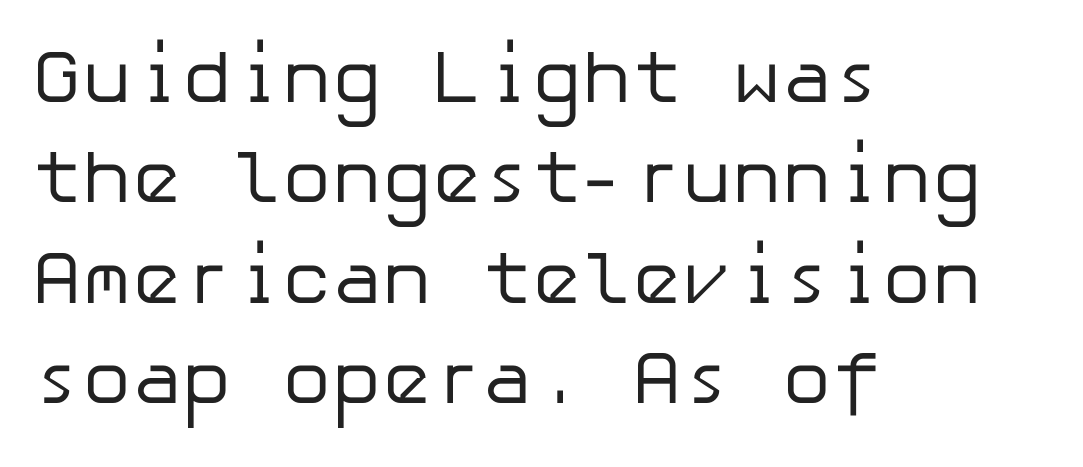
Q: Is the text bold? A: No.
Q: Is the text italic (slanted)? A: No, it is upright.
Q: Is the typeface a serif or a sans-serif typeface? A: Sans-serif.
Q: Is the text underlined? A: No.
Q: How is the paragraph aligned? A: Left-aligned.
Q: Is the spacing between letters normal or unusually wide? A: Normal.
Q: Is the spacing between lines tight, normal or loose? A: Normal.
Q: Width (condensed, normal, or wide)? A: Normal.
Q: Stroke contrast? A: Low.
Q: x-height? A: Medium.
